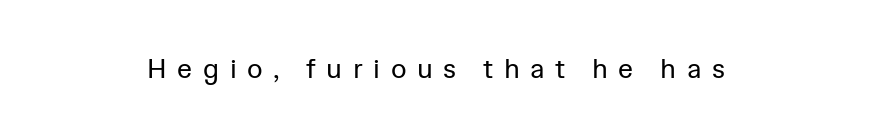
The image shows 27 px text type, upright; set centered, unusually wide letter spacing (+0.39 em), not underlined.
